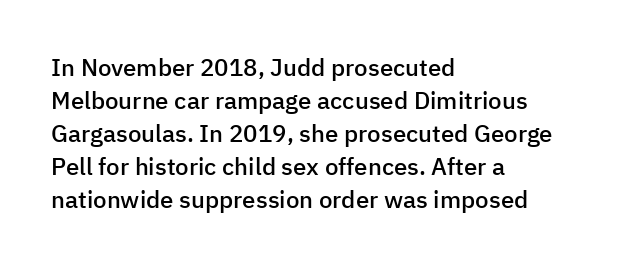
Q: Is the text bold? A: Semi-bold.
Q: Is the text italic (slanted)? A: No, it is upright.
Q: Is the text underlined? A: No.
Q: How is the paragraph aligned? A: Left-aligned.
Q: Is the spacing between letters normal or unusually wide? A: Normal.
Q: Is the spacing between lines tight, normal or loose? A: Normal.
